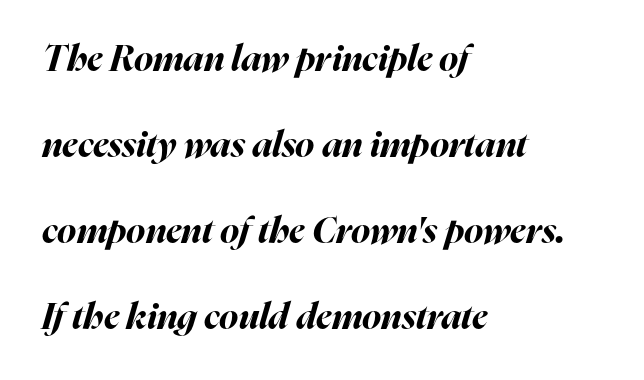
{"italic": "yes", "lean": "right", "slant_degrees": 16, "bold": "yes", "weight": "bold", "width": "normal", "stroke_contrast": "high", "x_height": "medium", "monospaced": "no", "underline": "no", "align": "left", "line_spacing": "loose", "line_spacing_ratio": 2.39, "letter_spacing": "normal", "letter_spacing_em": 0.0, "glyph_px": 36}
